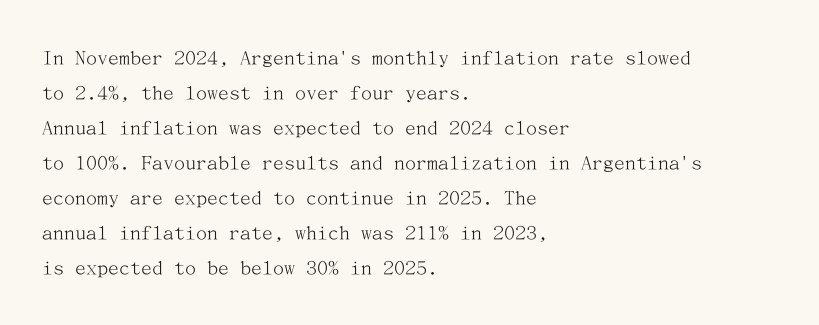
Q: Is the text bold? A: No.
Q: Is the text italic (slanted)? A: No, it is upright.
Q: Is the text underlined? A: No.
Q: How is the paragraph aligned? A: Left-aligned.
Q: Is the spacing between letters normal or unusually wide? A: Normal.
Q: Is the spacing between lines tight, normal or loose? A: Normal.
